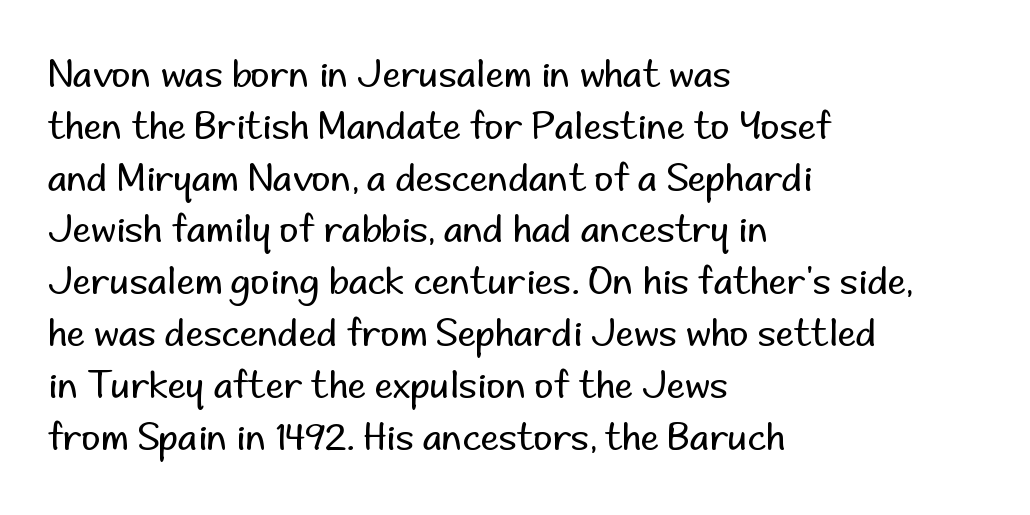
The image shows 37 px regular-weight sans-serif type, upright; set left-aligned, normal line spacing (1.4x), normal letter spacing, not underlined; low stroke contrast and a small x-height.
